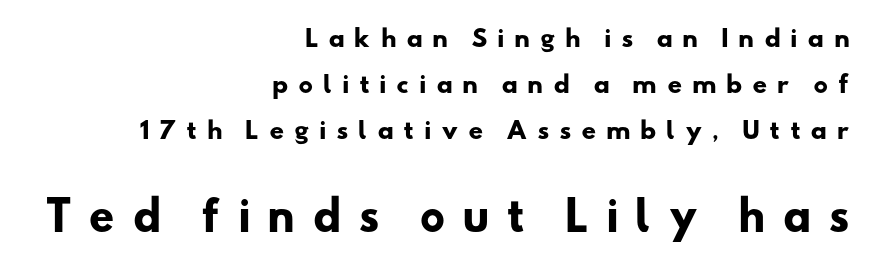
Q: Is the text bold? A: Yes.
Q: Is the typeface a serif or a sans-serif typeface? A: Sans-serif.
Q: Is the text underlined? A: No.
Q: How is the paragraph aligned? A: Right-aligned.
Q: Is the spacing between letters normal or unusually wide? A: Unusually wide.
Q: Is the spacing between lines tight, normal or loose? A: Loose.
Q: Which block of text is set in a larger size, the first (top) or the second (bottom)? A: The second (bottom) one.
Q: Width (condensed, normal, or wide)? A: Wide.
Q: Stroke contrast? A: Low.
Q: x-height? A: Small.
Q: Monospaced? A: No.
